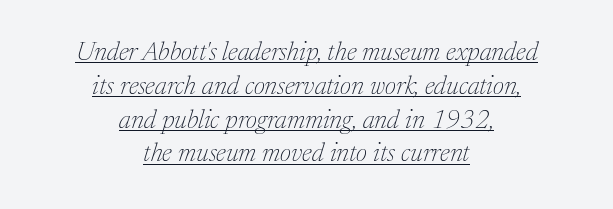
A rule runs beneath these lines of type. The rows are spaced the way most documents space them. There's an unmistakable incline to the writing here. Counters stay open thanks to moderate or lighter strokes. Here the glyphs are tracked normally, forming tight word shapes.
